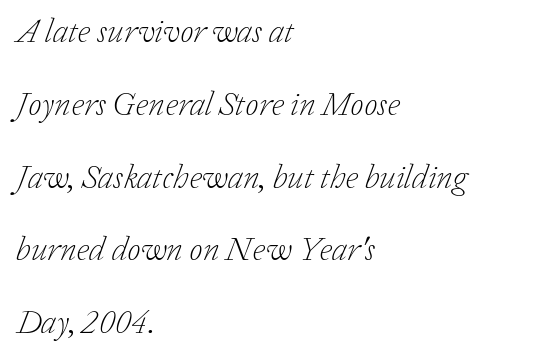
Nothing unusual about the tracking: characters are spaced as the font intends. To sum up the face: it has serifs. Nothing heavy about these letters — not bold at all. Honestly, there is no underline to notice here at all. The passage shown is typed in a proportional face where columns would drift. These lines are set flush left with a ragged right edge.
